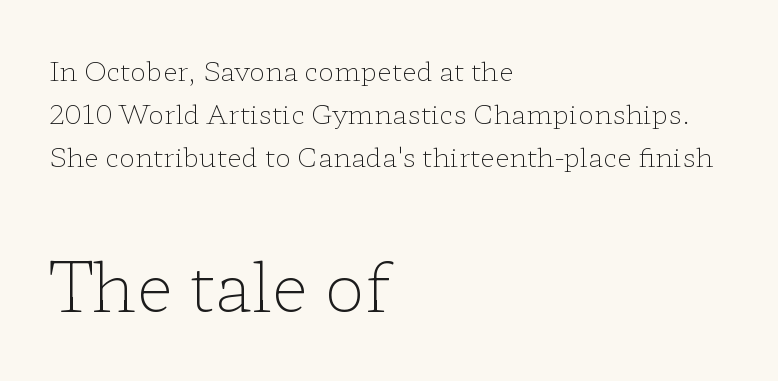
Q: Is the text bold? A: No.
Q: Is the text italic (slanted)? A: No, it is upright.
Q: Is the typeface a serif or a sans-serif typeface? A: Serif.
Q: Is the text underlined? A: No.
Q: How is the paragraph aligned? A: Left-aligned.
Q: Is the spacing between letters normal or unusually wide? A: Normal.
Q: Is the spacing between lines tight, normal or loose? A: Normal.
Q: Which block of text is set in a larger size, the first (top) or the second (bottom)? A: The second (bottom) one.
Q: Width (condensed, normal, or wide)? A: Wide.
Q: Stroke contrast? A: Low.
Q: x-height? A: Medium.
Q: Monospaced? A: No.
